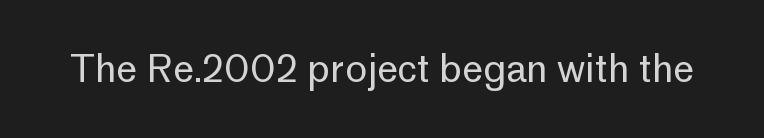
Weight: not bold — regular or lighter. Here the designer chose a conventional face with non-uniform glyph widths. The passage shown is typeset with a sans-serif family. The glyphs are unaccompanied by any horizontal stroke below them. The typography opts for an upright posture over an oblique one. Honestly, the letter spacing is just normal — you wouldn't notice it.
